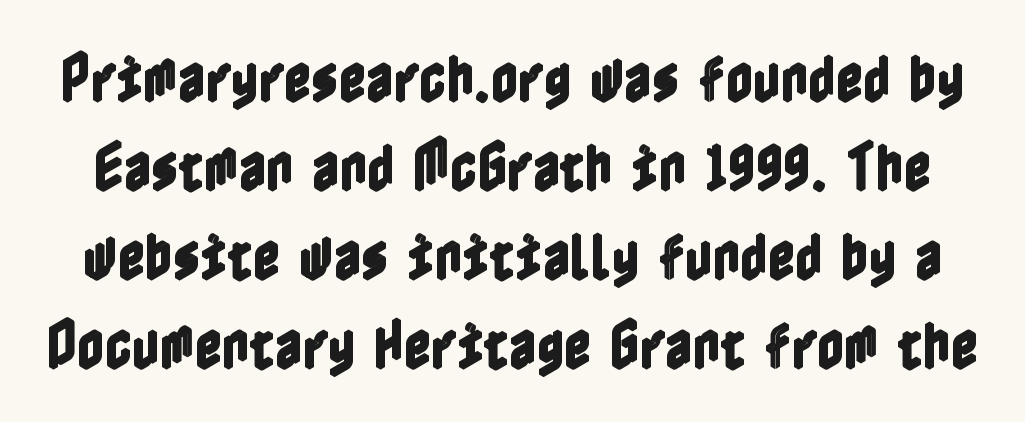
This rendering leaves character spacing at its baseline value. The letters stand straight up with perfectly vertical stems. The space beneath each line is pristine and unruled. Quick note: interline space is typical.
